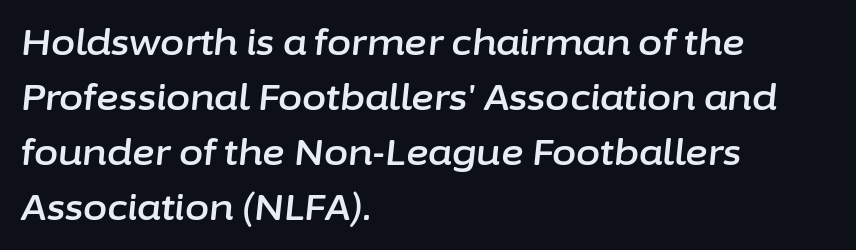
Q: Is the text italic (slanted)? A: Yes, it leans right by about 6 degrees.
Q: Is the text underlined? A: No.
Q: How is the paragraph aligned? A: Left-aligned.
Q: Is the spacing between letters normal or unusually wide? A: Normal.
Q: Is the spacing between lines tight, normal or loose? A: Normal.
Q: Width (condensed, normal, or wide)? A: Normal.
Q: Stroke contrast? A: Low.
Q: x-height? A: Medium.
Q: Monospaced? A: No.
